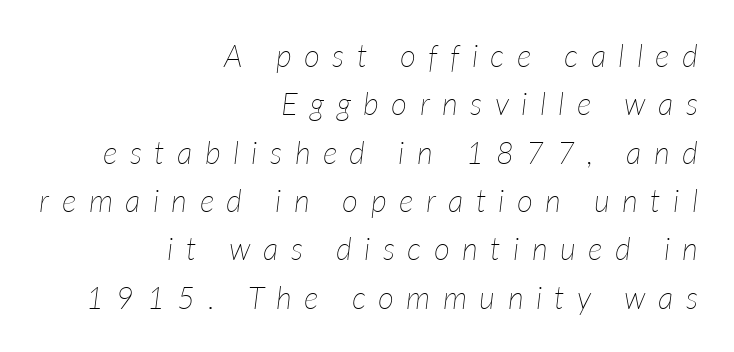
The image shows 31 px thin type, italic (leaning right); set right-aligned, normal line spacing (1.56x), unusually wide letter spacing (+0.4 em), not underlined; low stroke contrast and a medium x-height.
